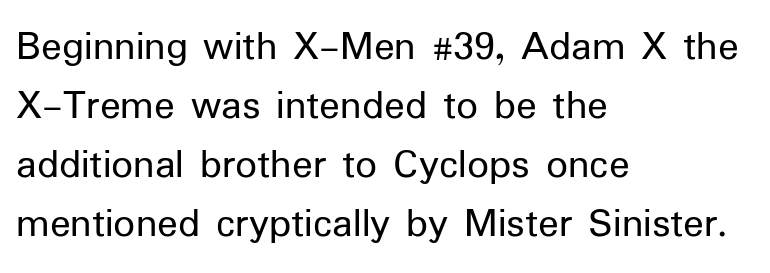
The typeface has the unassuming heft of standard copy or less. Designer's note — italics off, roman on. Is there much room between lines? A standard amount, neither cramped nor airy. No extra tracking has been applied to these lines. These lines are composed in type without serifs.
